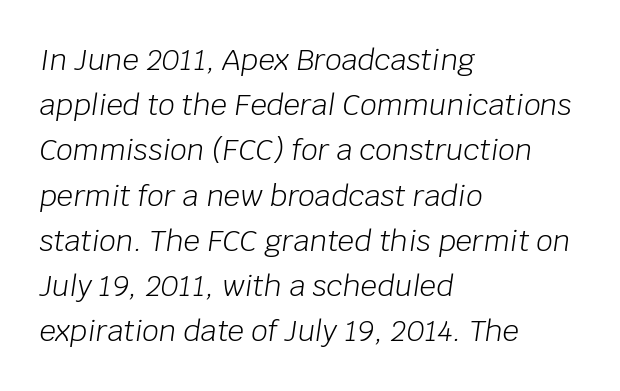
The image shows 29 px light type, italic (leaning right); set left-aligned, normal line spacing (1.56x), normal letter spacing, not underlined; low stroke contrast and a large x-height.
